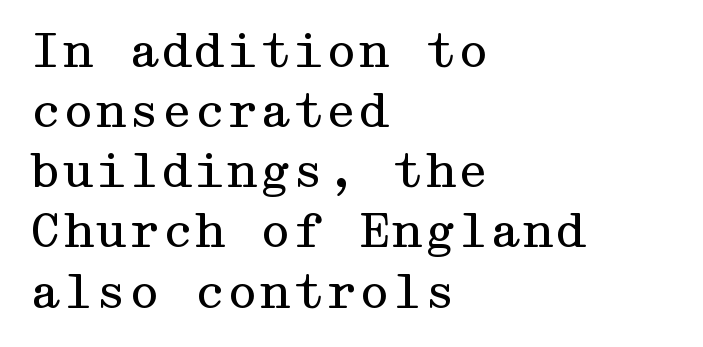
{"serif": "yes", "italic": "no", "bold": "no", "weight": "regular", "width": "wide", "stroke_contrast": "medium", "x_height": "medium", "underline": "no", "align": "left", "line_spacing": "normal", "line_spacing_ratio": 1.28, "letter_spacing": "normal", "letter_spacing_em": 0.0, "glyph_px": 47}
